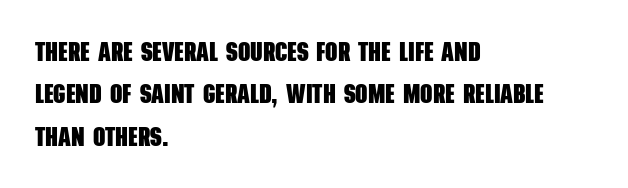
The letterforms sit shoulder to shoulder at normal distance. Typeset ragged right — the left edge is the straight one. The words here are not underlined. Regular leading. The characters look thick and weighty, a clear bold.
